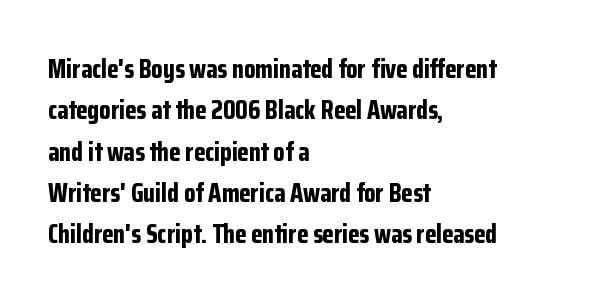
Q: Is the text bold? A: Yes.
Q: Is the text italic (slanted)? A: No, it is upright.
Q: Is the text underlined? A: No.
Q: How is the paragraph aligned? A: Left-aligned.
Q: Is the spacing between letters normal or unusually wide? A: Normal.
Q: Is the spacing between lines tight, normal or loose? A: Normal.
